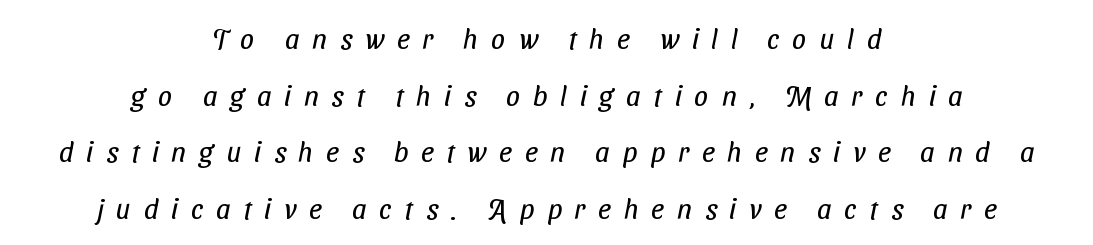
You could only call the tracking loose — the letters float apart. Is this a fixed-width face? No — the glyphs have proportional, varying widths. The setting favours the middle, as headings and verse often do. Any mark beneath the type? The region is blank.
